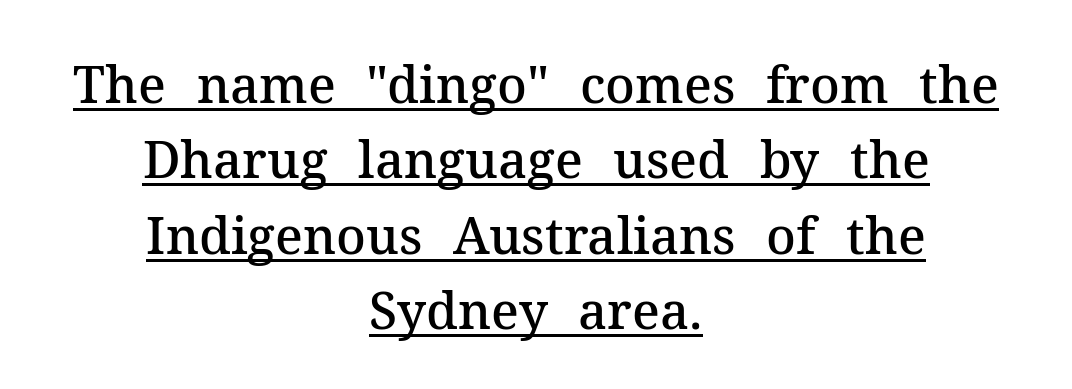
The characters display serif detailing at their extremities. Compared with typical body copy, the letter spacing here is the same. Honestly, the underline is the first thing you notice here. The type sits square on the baseline with zero lean. Quick note: interline space is typical.
